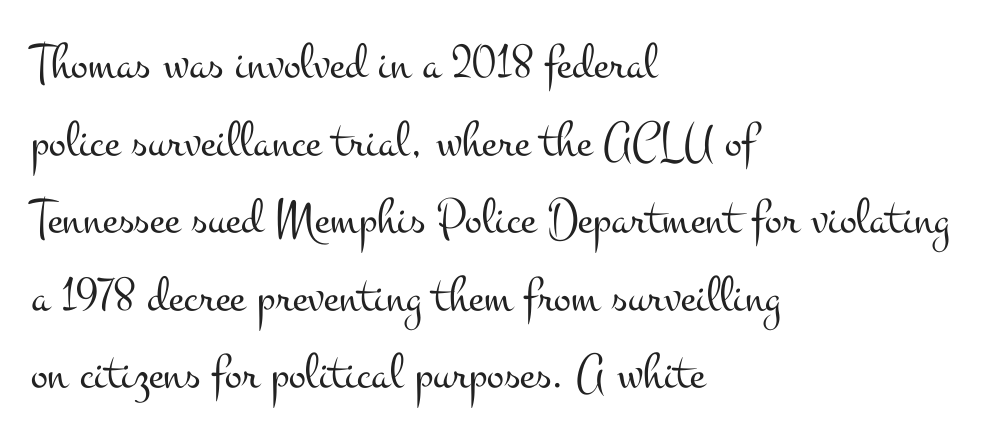
The image shows 51 px light, wide serif type; set left-aligned, normal line spacing (1.52x), normal letter spacing, not underlined; medium stroke contrast and a small x-height.
